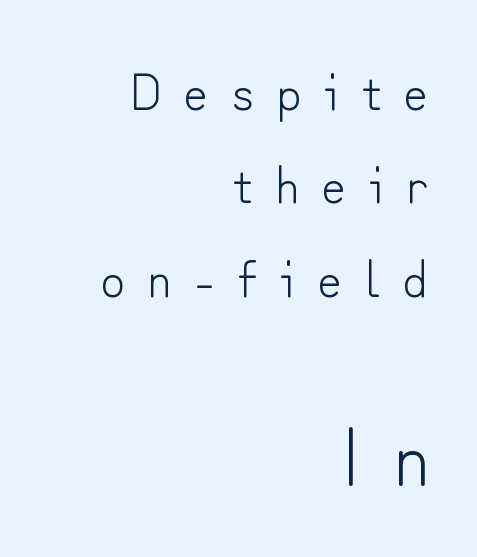
The designer went with a sans here, leaving each stem footless. The baseline area is clear. You get the small type first, then a jump to larger type. Every character sits straight up, as roman type does.
